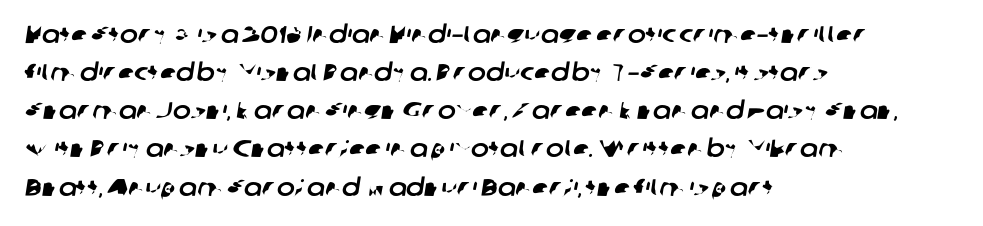
The paragraph has a hard left edge and a soft right edge. Underlining? Definitely not there. The gaps between neighbouring characters are ordinary and unremarkable. Baseline-to-baseline distance is the conventional proportion of letter height.
